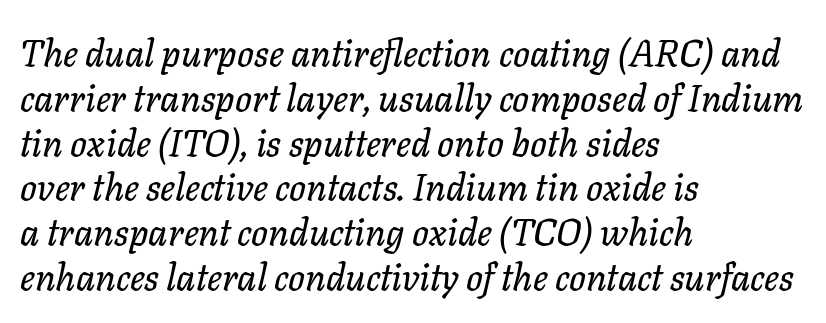
{"italic": "yes", "lean": "right", "slant_degrees": 11, "width": "normal", "stroke_contrast": "low", "x_height": "medium", "monospaced": "no", "underline": "no", "align": "left", "line_spacing_ratio": 1.21, "letter_spacing": "normal", "letter_spacing_em": 0.0, "glyph_px": 37}
